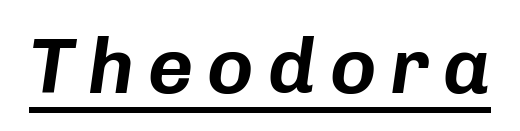
{"italic": "yes", "lean": "right", "slant_degrees": 8, "width": "normal", "stroke_contrast": "low", "x_height": "medium", "monospaced": "no", "underline": "yes", "glyph_px": 79}
